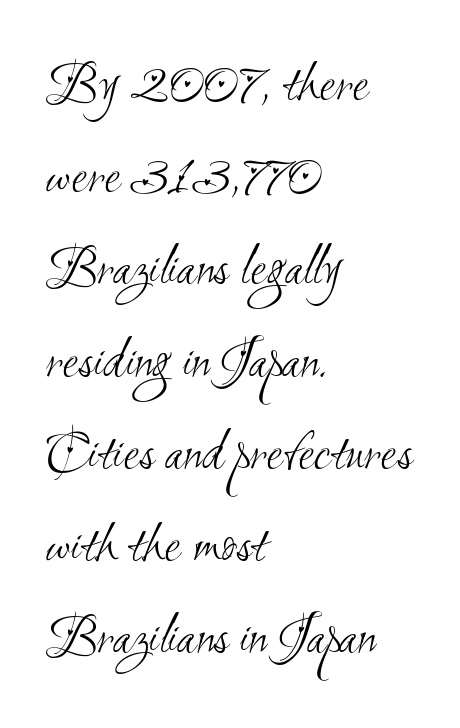
In CSS terms this would be text-align: left. Varying glyph widths throughout — classic text-font behaviour. Type without underlining. A quiet, ordinary-to-light weight characterises the typeface.
